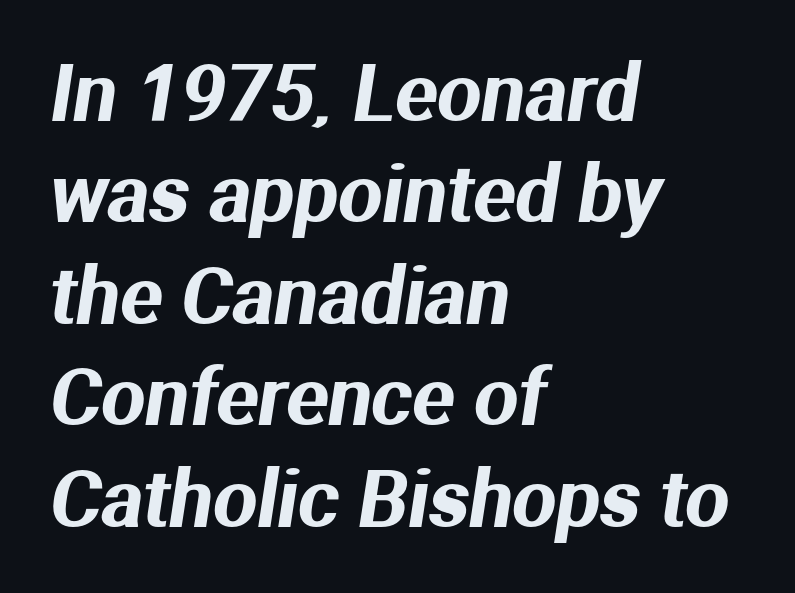
{"serif": "no", "width": "normal", "stroke_contrast": "medium", "x_height": "medium", "monospaced": "no", "underline": "no", "align": "left", "line_spacing": "normal", "line_spacing_ratio": 1.3, "letter_spacing": "normal", "letter_spacing_em": 0.0, "glyph_px": 78}
